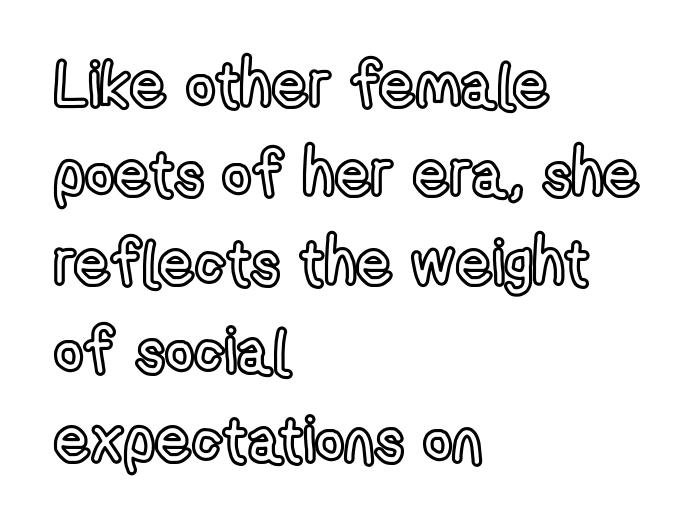
Q: Is the text italic (slanted)? A: No, it is upright.
Q: Is the text underlined? A: No.
Q: How is the paragraph aligned? A: Left-aligned.
Q: Is the spacing between letters normal or unusually wide? A: Normal.
Q: Is the spacing between lines tight, normal or loose? A: Normal.
Q: Width (condensed, normal, or wide)? A: Condensed.
Q: x-height? A: Medium.
Q: Monospaced? A: No.
